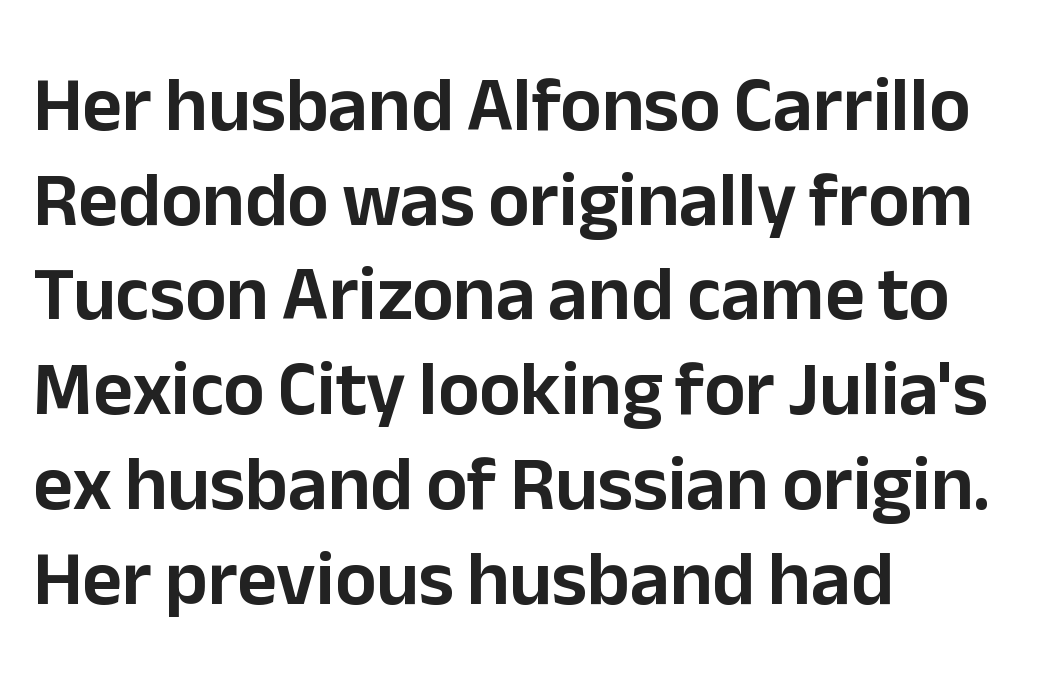
Q: Is the text italic (slanted)? A: No, it is upright.
Q: Is the typeface a serif or a sans-serif typeface? A: Sans-serif.
Q: Is the text underlined? A: No.
Q: How is the paragraph aligned? A: Left-aligned.
Q: Is the spacing between letters normal or unusually wide? A: Normal.
Q: Width (condensed, normal, or wide)? A: Normal.
Q: Stroke contrast? A: Low.
Q: x-height? A: Medium.
Q: Monospaced? A: No.
